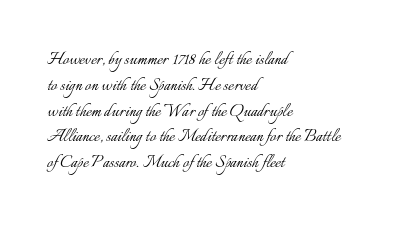
The image shows 21 px text type; set left-aligned, line spacing 1.23x, normal letter spacing, not underlined.
